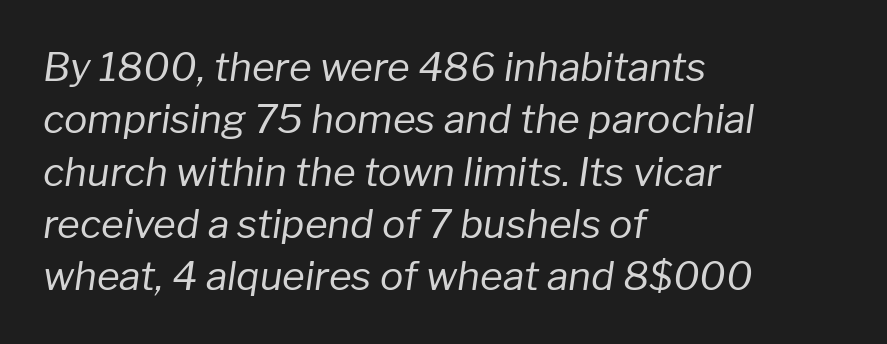
The leading is moderate, giving the passage an even texture. Clear beneath every line of the passage. Inter-character spacing is left at the font's built-in metrics. Note the varied advance widths — an 'i' is clearly narrower than an 'm'. There's an unmistakable incline to the writing here. The letters look calm and open, with moderate or lighter stems.
